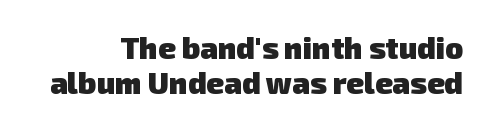
Set as a true bold cut, around the 700 mark. Standard letterfit; no display-style spreading of the glyphs. The ragged edge is on the left, which tells us the setting is flush right. Examine the stroke ends and you'll find no serifs. Each letter keeps its own natural width here, so spacing adapts to shape. The gap between lines stays unmarked.
